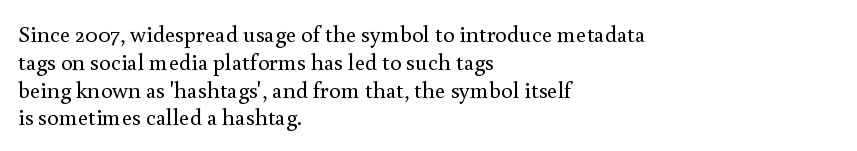
{"italic": "no", "bold": "no", "underline": "no", "align": "left", "line_spacing_ratio": 1.21, "letter_spacing": "normal", "letter_spacing_em": 0.0, "glyph_px": 23}
